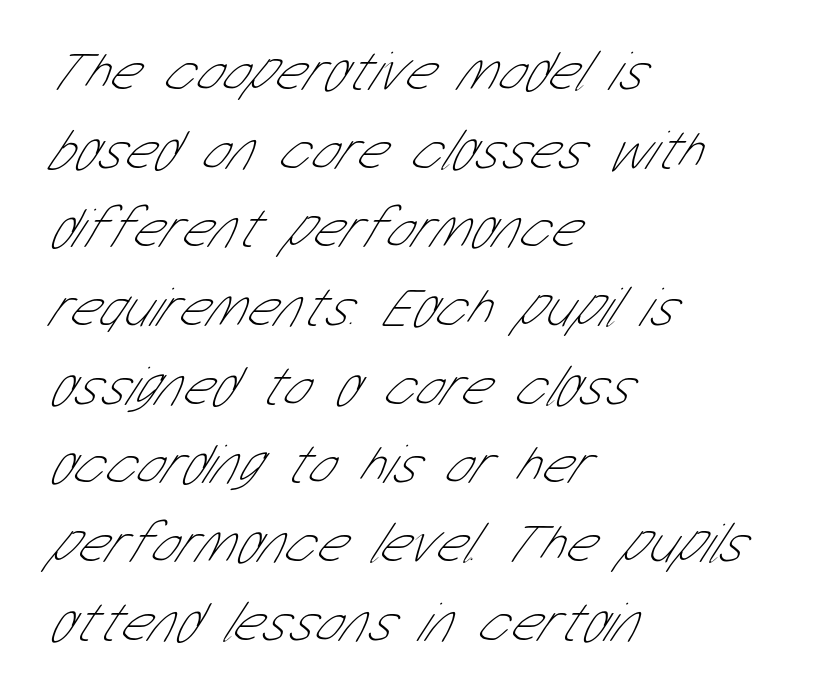
The image shows 57 px thin, condensed sans-serif type; set left-aligned, normal line spacing (1.38x), normal letter spacing, not underlined; low stroke contrast and a medium x-height.
